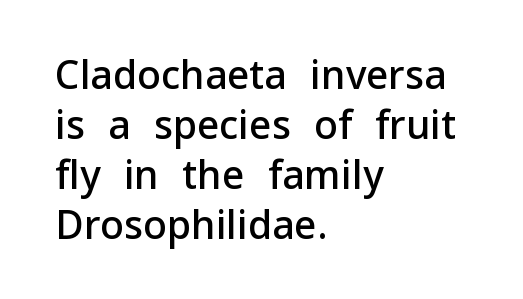
The image shows 39 px semibold sans-serif type, upright; set left-aligned, normal line spacing (1.28x), normal letter spacing, not underlined; low stroke contrast and a medium x-height.
